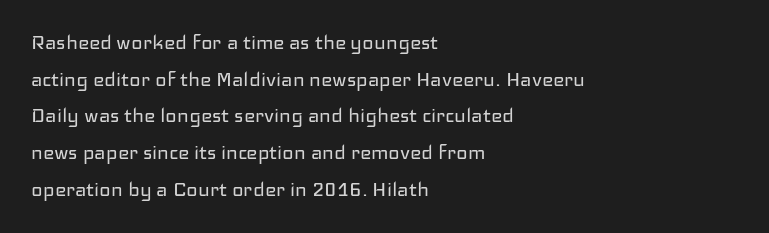
Q: Is the text bold? A: No.
Q: Is the text italic (slanted)? A: No, it is upright.
Q: Is the text underlined? A: No.
Q: How is the paragraph aligned? A: Left-aligned.
Q: Is the spacing between letters normal or unusually wide? A: Normal.
Q: Is the spacing between lines tight, normal or loose? A: Normal.
